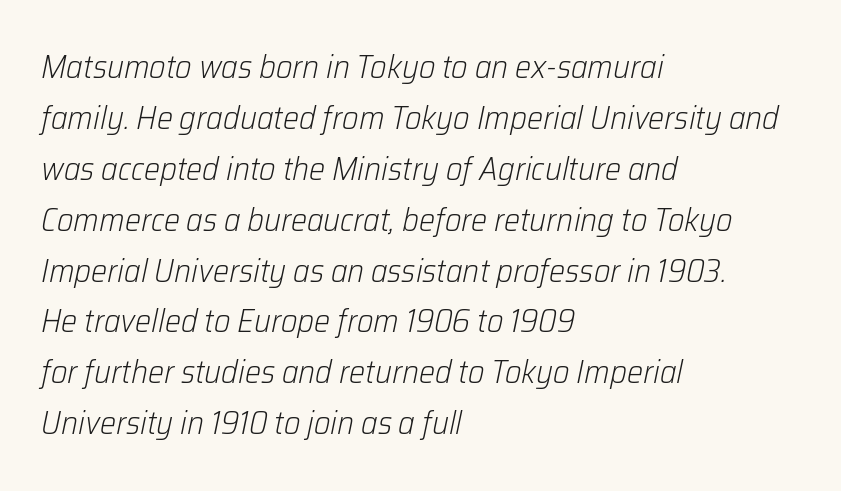
Q: Is the text bold? A: No.
Q: Is the text italic (slanted)? A: Yes, it leans right by about 12 degrees.
Q: Is the text underlined? A: No.
Q: How is the paragraph aligned? A: Left-aligned.
Q: Is the spacing between letters normal or unusually wide? A: Normal.
Q: Is the spacing between lines tight, normal or loose? A: Normal.
Q: Width (condensed, normal, or wide)? A: Normal.
Q: Stroke contrast? A: Low.
Q: x-height? A: Medium.
Q: Monospaced? A: No.
